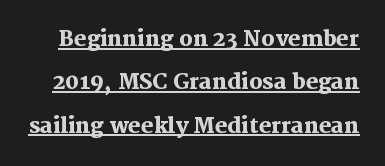
The image shows 21 px bold type, upright; set loose line spacing (2.06x), normal letter spacing, underlined.
